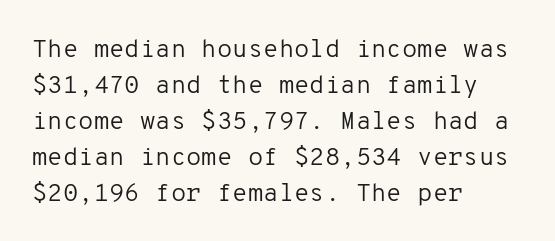
Q: Is the text bold? A: No.
Q: Is the text italic (slanted)? A: No, it is upright.
Q: Is the text underlined? A: No.
Q: How is the paragraph aligned? A: Left-aligned.
Q: Is the spacing between letters normal or unusually wide? A: Normal.
Q: Is the spacing between lines tight, normal or loose? A: Normal.
